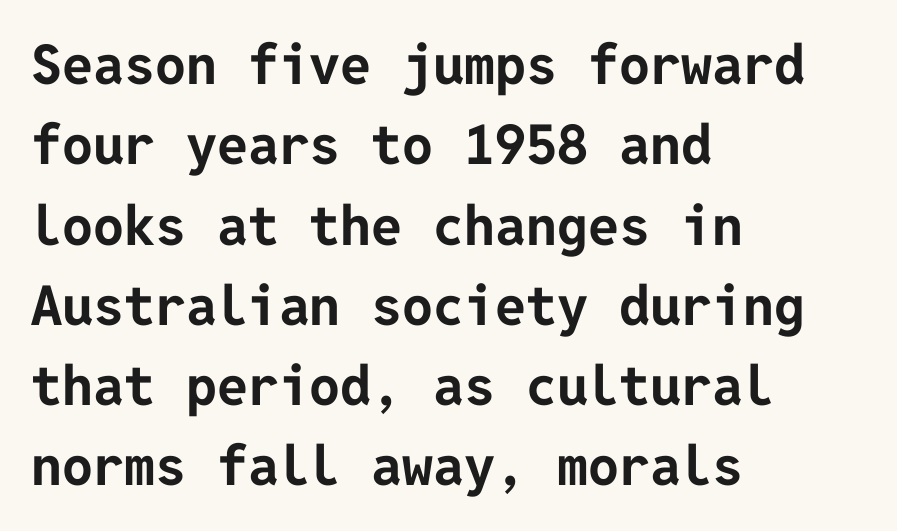
When letters stand straight like this, we call the style roman or upright. Leading: standard. Characters follow at the spacing the type designer built in. Descenders are the only things crossing below the line. Strokes here are thick enough to call this a true bold. The rendering shows plain stroke endings on the letterforms — a sans-serif design.
